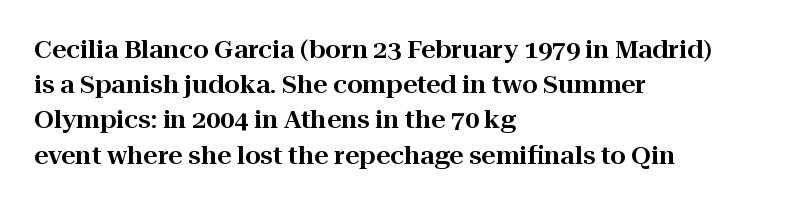
The image shows 25 px text type, upright; set left-aligned, normal line spacing (1.41x), normal letter spacing, not underlined.
